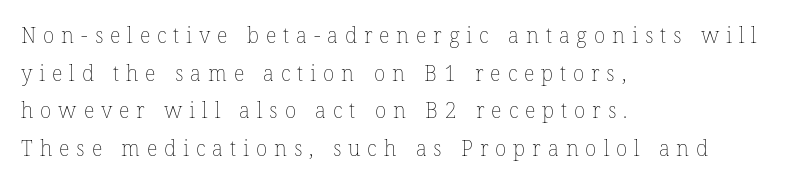
{"italic": "no", "bold": "no", "underline": "no", "align": "left", "line_spacing_ratio": 1.79, "letter_spacing": "wide", "letter_spacing_em": 0.33, "glyph_px": 21}
